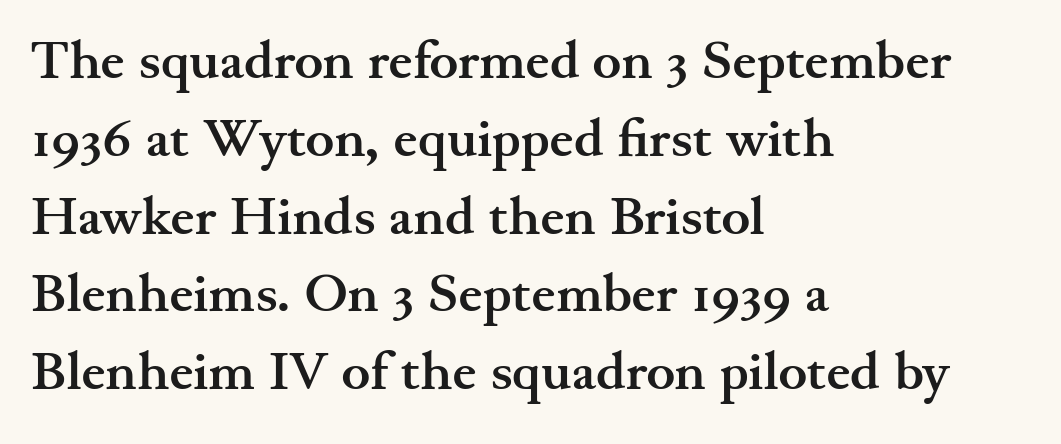
Q: Is the text bold? A: Yes.
Q: Is the text italic (slanted)? A: No, it is upright.
Q: Is the typeface a serif or a sans-serif typeface? A: Serif.
Q: Is the text underlined? A: No.
Q: How is the paragraph aligned? A: Left-aligned.
Q: Is the spacing between letters normal or unusually wide? A: Normal.
Q: Is the spacing between lines tight, normal or loose? A: Normal.
Q: Width (condensed, normal, or wide)? A: Wide.
Q: Stroke contrast? A: Medium.
Q: x-height? A: Small.
Q: Monospaced? A: No.
